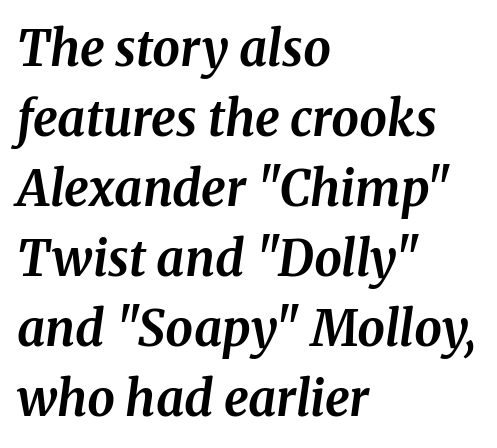
Quick note: underline off. Visually the block forms a straight wall on the left and a jagged coastline on the right. Honestly, the row spacing looks completely unremarkable. Emphasis by weight is at full strength: bold. There's an unmistakable incline to the writing here. The face used here is rendered with its standard letterfit.
